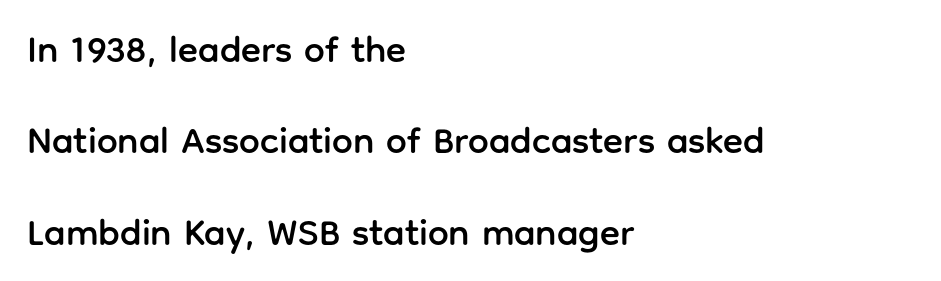
Every stem runs plumb, perpendicular to the baseline. This is sans-serif lettering, the kind often seen on screens and signage. One-word summary of the alignment: left. This sample has the flowing, uneven cadence of proportional lettering. A bare baseline throughout the passage. The type is set solid horizontally, with unmodified tracking.
